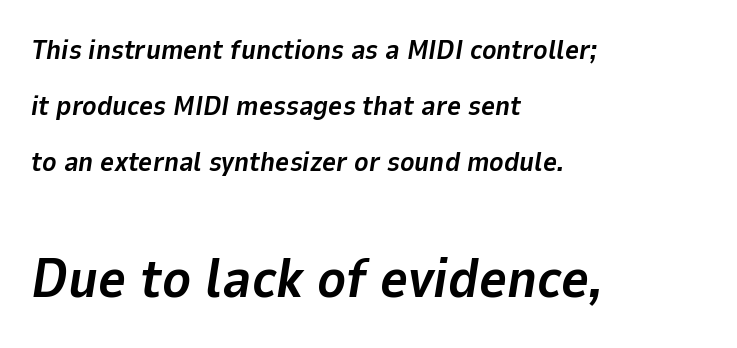
Yep, that's italic — everything's leaning. Scale increases going downward across the two blocks. Compared with typical body copy, the letter spacing here is the same. Casual observation: everything's shoved over to the left. Spacing verdict: proportional, widths tailored to each character.
